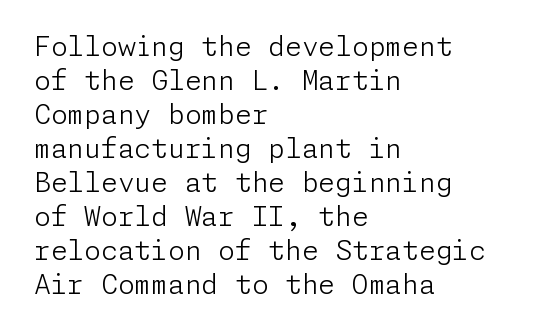
Q: Is the text bold? A: No.
Q: Is the text italic (slanted)? A: No, it is upright.
Q: Is the text underlined? A: No.
Q: How is the paragraph aligned? A: Left-aligned.
Q: Is the spacing between letters normal or unusually wide? A: Normal.
Q: Is the spacing between lines tight, normal or loose? A: Normal.
